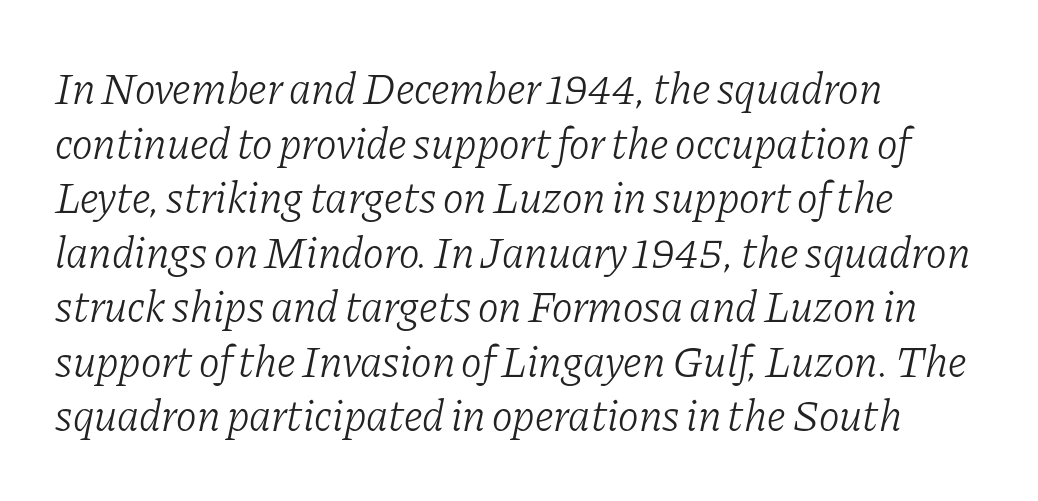
If you drew a ruler down the left edge, every line would touch it. Does the type have serifs? Yes, each stem ends in a small foot. The letters advance in unequal steps, a hallmark of proportional type. Underline: absent.
